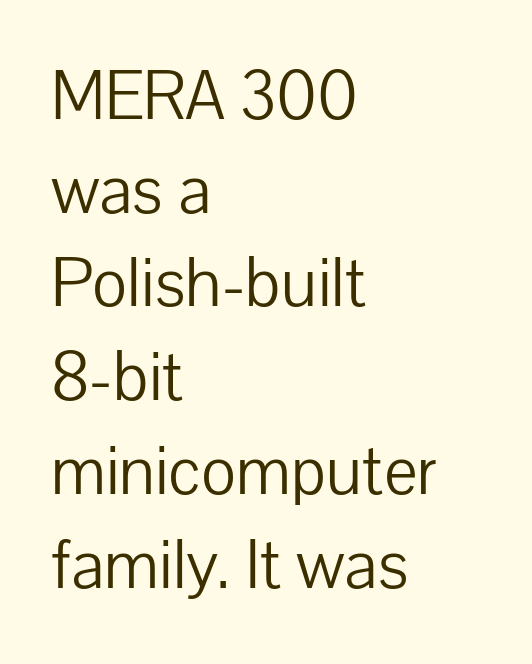
{"serif": "no", "italic": "no", "bold": "no", "weight": "light", "width": "normal", "stroke_contrast": "low", "x_height": "medium", "monospaced": "no", "underline": "no", "align": "left", "line_spacing": "normal", "line_spacing_ratio": 1.32, "letter_spacing": "normal", "letter_spacing_em": 0.0, "glyph_px": 71}
